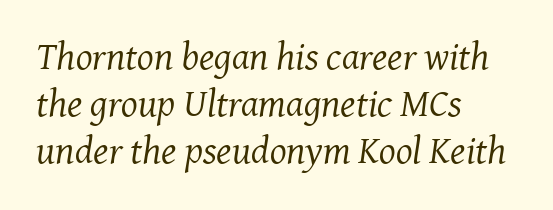
You could not count columns in this text — the font is proportionally spaced. This rendering leaves character spacing at its baseline value. Think standard paragraph weight, or any step lighter than that. Style check: oblique.
